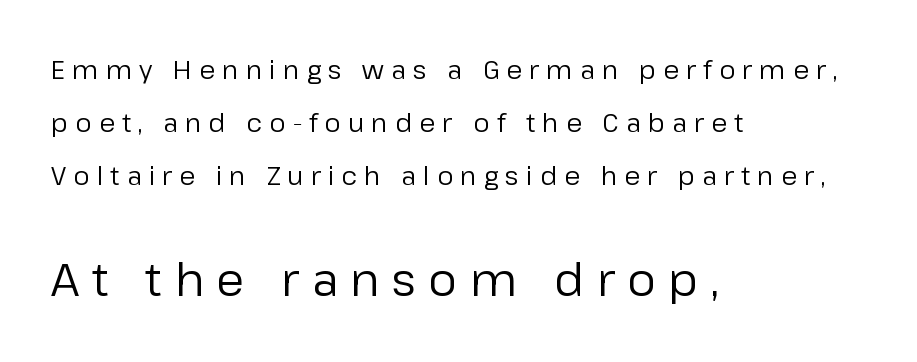
The image shows 46 px regular-weight sans-serif type, upright; set left-aligned, loose line spacing (2.03x), unusually wide letter spacing (+0.27 em), not underlined; the second (bottom) block is 1.77x larger; low stroke contrast and a medium x-height.
